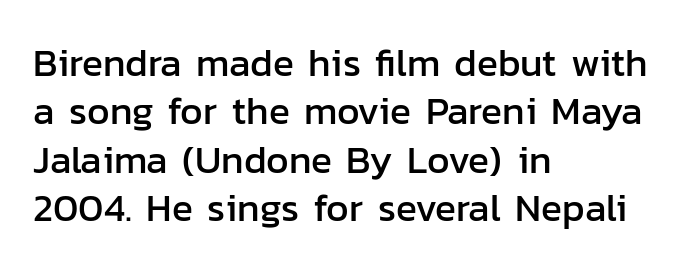
The image shows 39 px sans-serif type, upright; set left-aligned, line spacing 1.24x, normal letter spacing, not underlined; low stroke contrast and a medium x-height.
